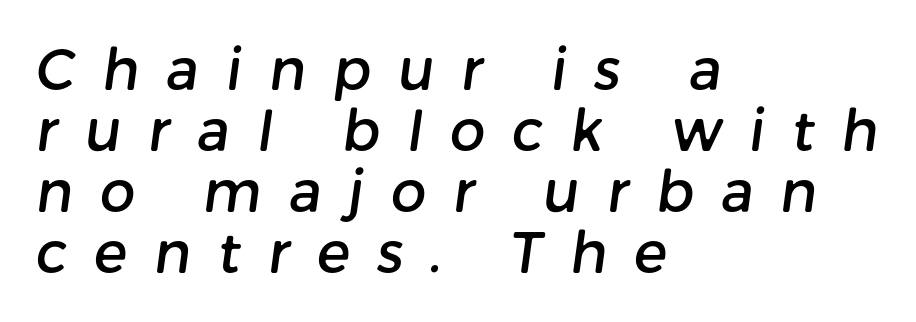
Q: Is the typeface a serif or a sans-serif typeface? A: Sans-serif.
Q: Is the text underlined? A: No.
Q: How is the paragraph aligned? A: Left-aligned.
Q: Is the spacing between letters normal or unusually wide? A: Unusually wide.
Q: Is the spacing between lines tight, normal or loose? A: Tight.
Q: Width (condensed, normal, or wide)? A: Normal.
Q: Stroke contrast? A: Low.
Q: x-height? A: Medium.
Q: Monospaced? A: No.
